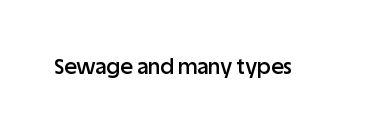
Q: Is the text bold? A: Semi-bold.
Q: Is the text italic (slanted)? A: No, it is upright.
Q: Is the text underlined? A: No.
Q: Is the spacing between letters normal or unusually wide? A: Normal.
